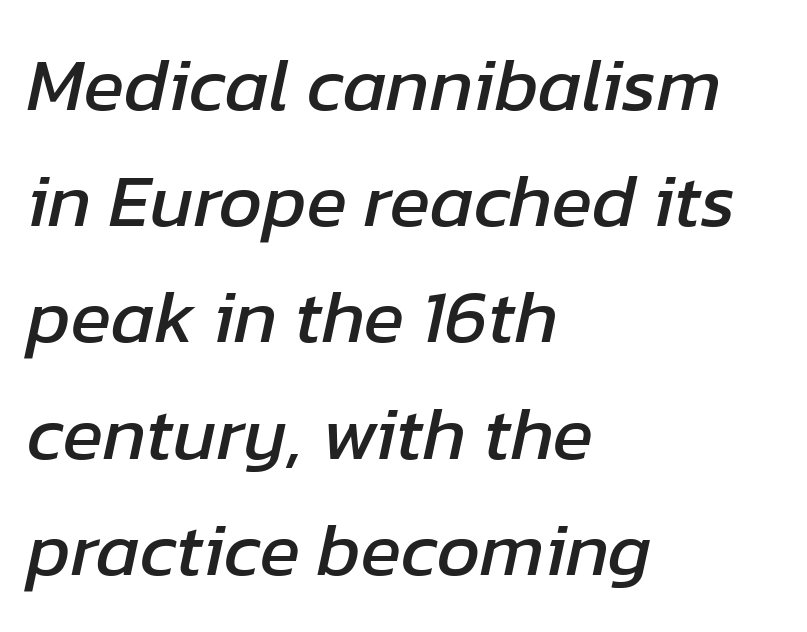
{"italic": "yes", "lean": "right", "slant_degrees": 12, "width": "normal", "stroke_contrast": "low", "x_height": "medium", "monospaced": "no", "underline": "no", "align": "left", "line_spacing": "normal", "line_spacing_ratio": 1.55, "letter_spacing": "normal", "letter_spacing_em": 0.0, "glyph_px": 75}
